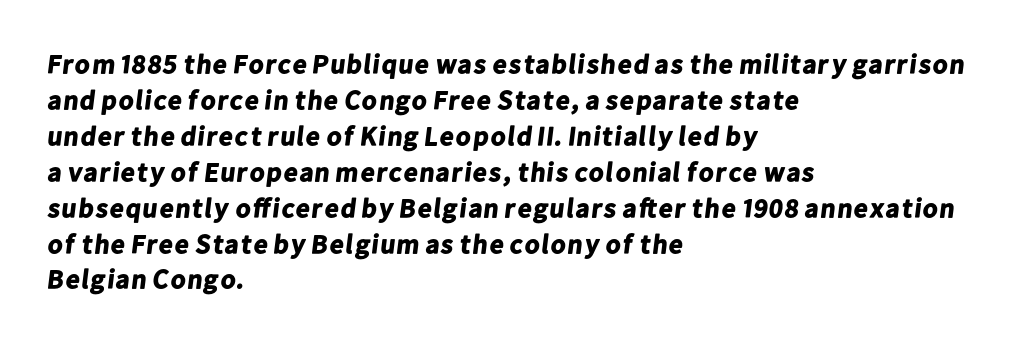
Q: Is the text bold? A: Yes.
Q: Is the text underlined? A: No.
Q: How is the paragraph aligned? A: Left-aligned.
Q: Is the spacing between letters normal or unusually wide? A: Normal.
Q: Is the spacing between lines tight, normal or loose? A: Normal.
